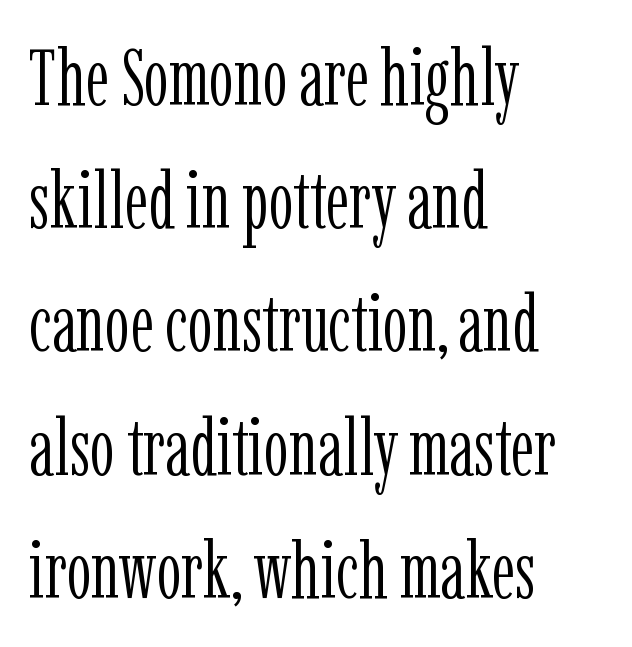
{"serif": "yes", "italic": "no", "bold": "no", "weight": "light", "width": "condensed", "stroke_contrast": "low", "x_height": "medium", "monospaced": "no", "underline": "no", "align": "left", "line_spacing": "normal", "line_spacing_ratio": 1.56, "letter_spacing": "normal", "letter_spacing_em": 0.0, "glyph_px": 79}
